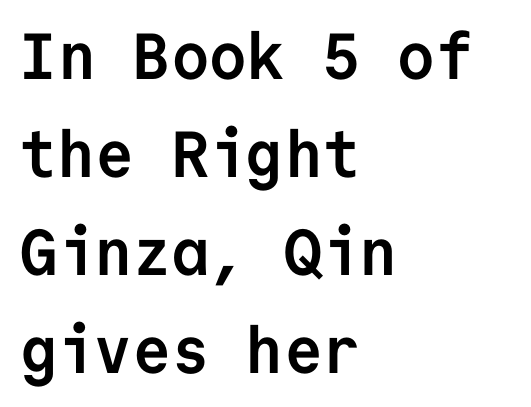
The face used here has the dense, thick strokes of a bold. The typeface chosen for these lines omits serifs. The string is rendered with underlining switched off. In terms of leading, this rendering sits right in the middle. Visually the block forms a straight wall on the left and a jagged coastline on the right.
